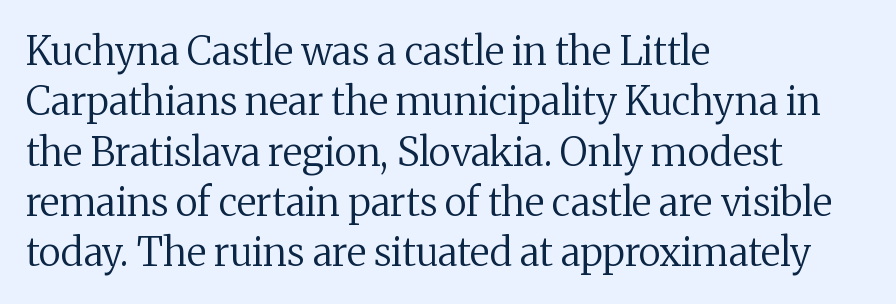
{"serif": "yes", "italic": "no", "bold": "no", "weight": "regular", "width": "normal", "stroke_contrast": "medium", "x_height": "medium", "monospaced": "no", "underline": "no", "align": "left", "line_spacing": "normal", "line_spacing_ratio": 1.29, "letter_spacing": "normal", "letter_spacing_em": 0.0, "glyph_px": 39}
